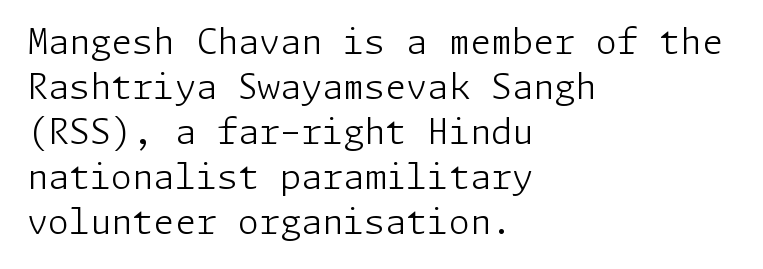
The image shows 34 px light sans-serif type, upright; set left-aligned, normal line spacing (1.32x), normal letter spacing, not underlined; low stroke contrast and a medium x-height.
